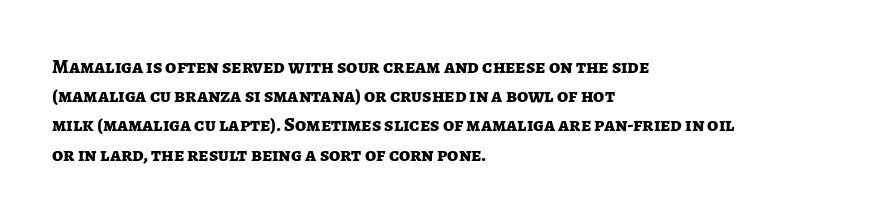
The glyphs are unaccompanied by any horizontal stroke below them. Line spacing here is normal. It's the straight-up-and-down kind of type. A dark, heavy texture on the line: the type is bold. The text block is weighted toward the left margin, trailing off unevenly rightward. Characters follow at the spacing the type designer built in.
